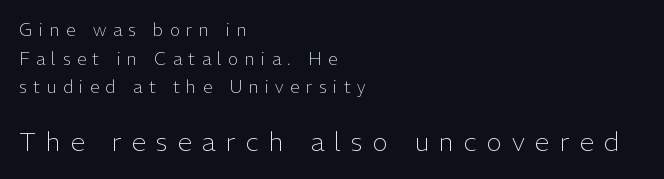
{"italic": "no", "bold": "no", "underline": "no", "align": "left", "line_spacing": "normal", "line_spacing_ratio": 1.68, "letter_spacing": "wide", "letter_spacing_em": 0.39, "larger_block": "second", "size_ratio": 1.53, "glyph_px": 26}
